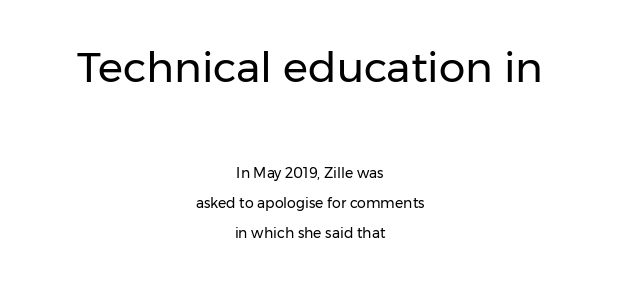
The image shows 42 px regular-weight sans-serif type, upright; set centered, loose line spacing (2.14x), normal letter spacing, not underlined; the first (top) block is 3.0x larger; low stroke contrast and a medium x-height.
